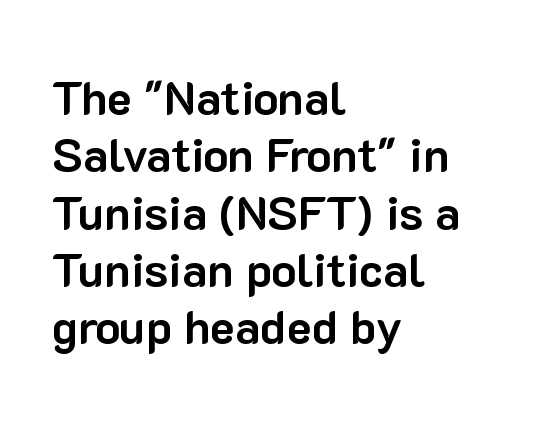
{"serif": "no", "italic": "no", "bold": "yes", "weight": "bold", "width": "normal", "stroke_contrast": "low", "x_height": "medium", "monospaced": "no", "underline": "no", "align": "left", "line_spacing_ratio": 1.22, "letter_spacing": "normal", "letter_spacing_em": 0.0, "glyph_px": 47}
